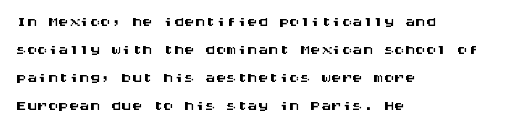
The image shows 21 px text type, upright; set left-aligned, normal line spacing (1.34x), normal letter spacing, not underlined.
